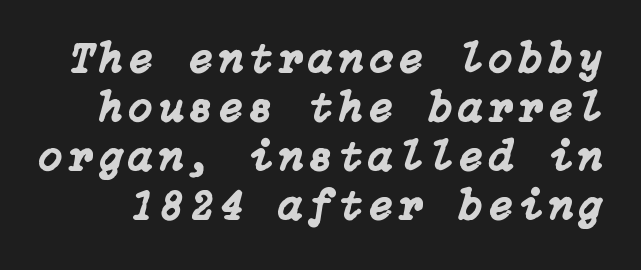
The passage shown is not underscored anywhere. Students, observe: this is what under-led, compact text looks like. Italic: yes, the glyphs are oblique.
